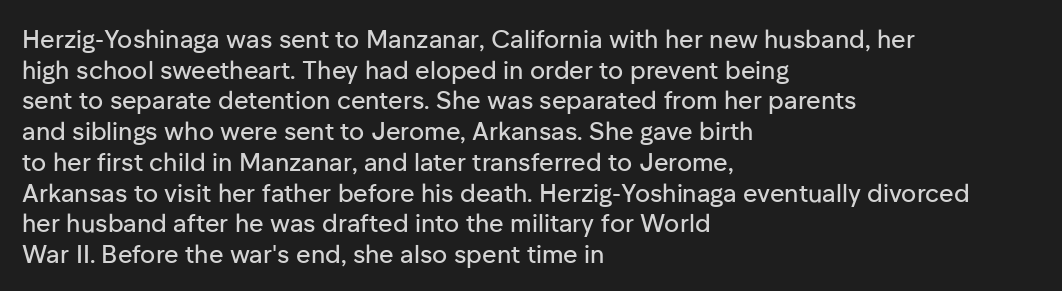
The image shows 25 px text type, upright; set left-aligned, line spacing 1.23x, normal letter spacing, not underlined.
